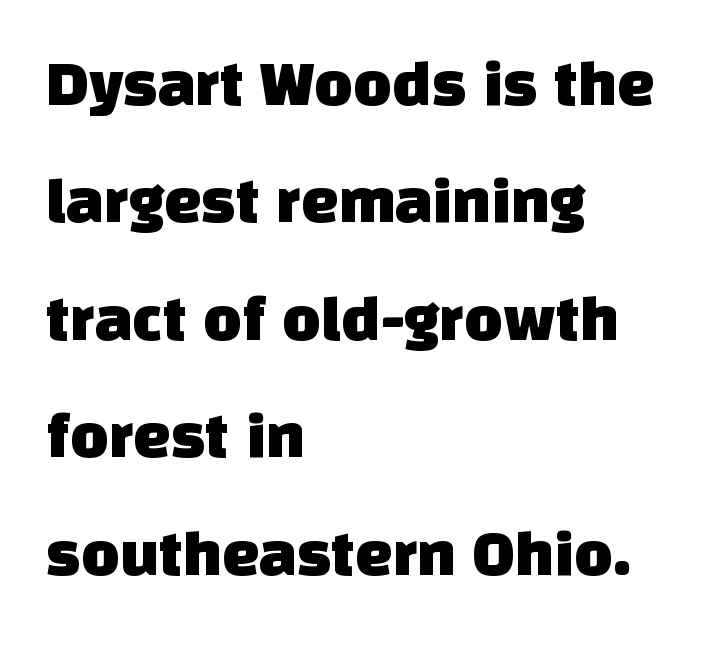
The image shows 66 px sans-serif type; set left-aligned, line spacing 1.78x, normal letter spacing, not underlined; low stroke contrast and a large x-height.
